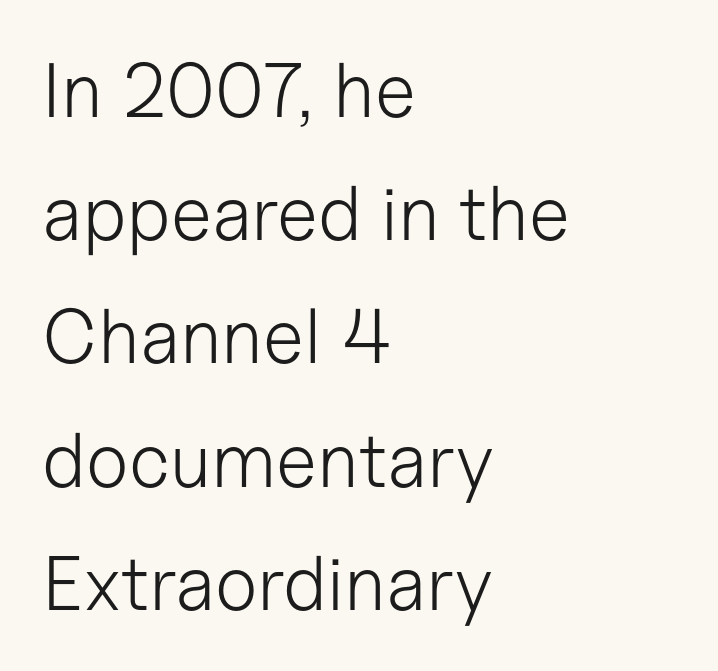
{"serif": "no", "italic": "no", "bold": "no", "weight": "light", "width": "normal", "stroke_contrast": "low", "x_height": "medium", "monospaced": "no", "underline": "no", "align": "left", "line_spacing": "normal", "line_spacing_ratio": 1.6, "letter_spacing": "normal", "letter_spacing_em": 0.0, "glyph_px": 77}
